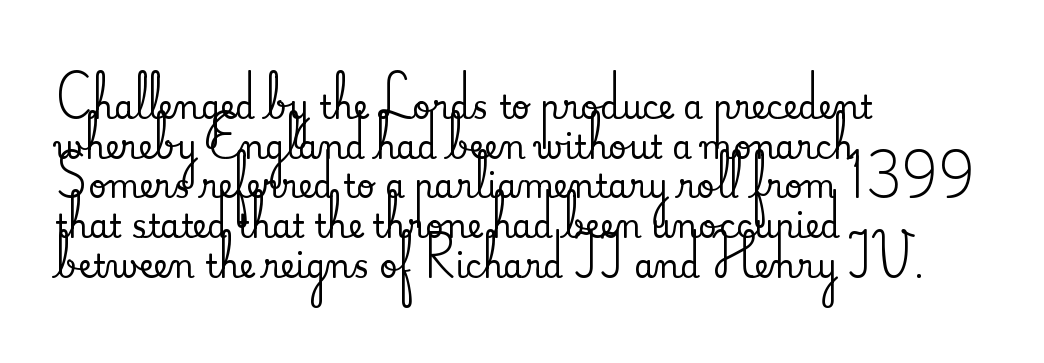
The image shows 32 px serif type, upright; set left-aligned, line spacing 1.24x, normal letter spacing, not underlined; medium stroke contrast and a small x-height.
